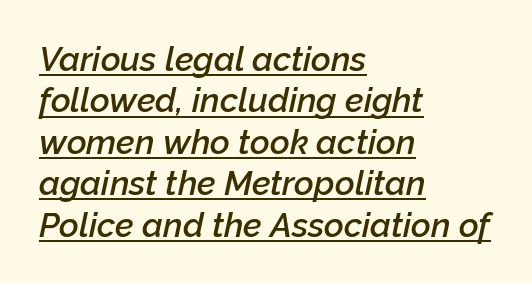
Q: Is the text bold? A: Semi-bold.
Q: Is the text italic (slanted)? A: Yes, it leans right by about 12 degrees.
Q: Is the text underlined? A: Yes.
Q: How is the paragraph aligned? A: Left-aligned.
Q: Is the spacing between letters normal or unusually wide? A: Normal.
Q: Width (condensed, normal, or wide)? A: Normal.
Q: Stroke contrast? A: Low.
Q: x-height? A: Medium.
Q: Monospaced? A: No.
